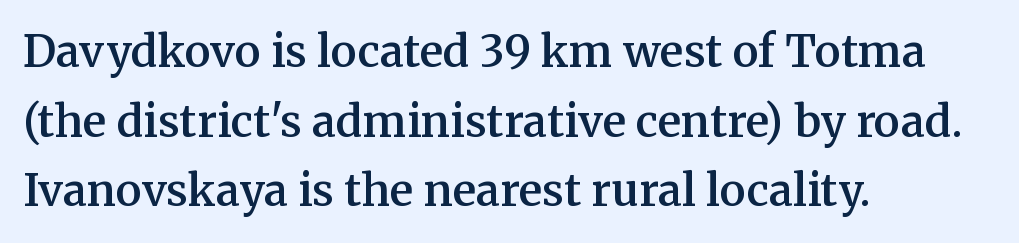
The image shows 44 px semibold serif type, upright; set left-aligned, normal line spacing (1.58x), normal letter spacing, not underlined; medium stroke contrast and a medium x-height.
